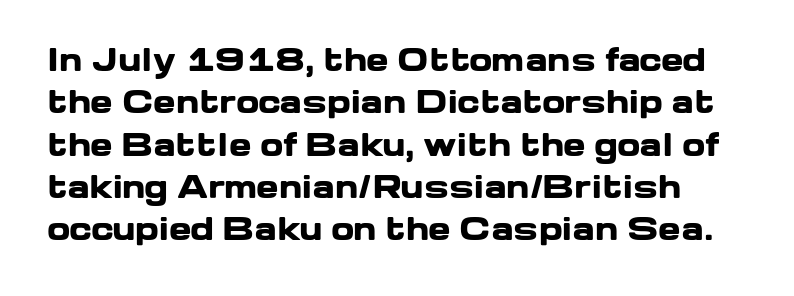
Q: Is the text bold? A: Yes.
Q: Is the text italic (slanted)? A: No, it is upright.
Q: Is the typeface a serif or a sans-serif typeface? A: Sans-serif.
Q: Is the text underlined? A: No.
Q: Is the spacing between letters normal or unusually wide? A: Normal.
Q: Is the spacing between lines tight, normal or loose? A: Normal.
Q: Width (condensed, normal, or wide)? A: Wide.
Q: Stroke contrast? A: Low.
Q: x-height? A: Medium.
Q: Monospaced? A: No.
